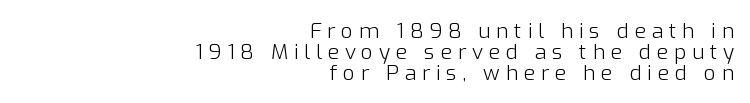
The image shows 21 px text type, upright; set right-aligned, tight line spacing (0.99x), unusually wide letter spacing (+0.27 em), not underlined.
